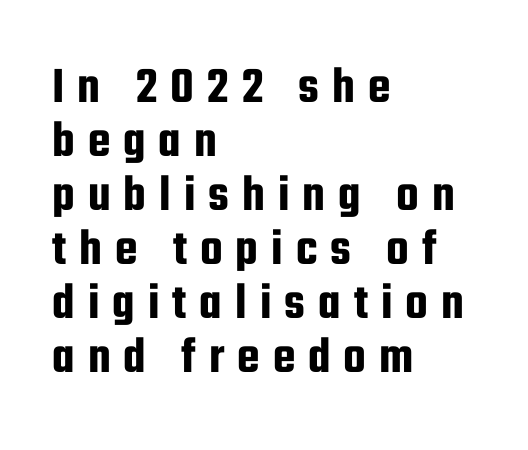
The image shows 52 px condensed sans-serif type, upright; set left-aligned, tight line spacing (1.04x), unusually wide letter spacing (+0.25 em), not underlined; low stroke contrast and a medium x-height.
